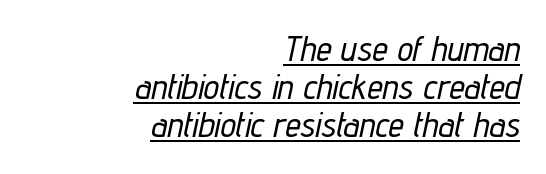
The block of text is dense from top to bottom, with scant space between rows. Nobody touched the tracking dial on this one. A typographer would call this underscored text. Notice how the stems are inclined rather than vertical — that's the hallmark of italics. Is this a fixed-width face? No — the glyphs have proportional, varying widths. These lines are set flush right with a ragged left edge.
